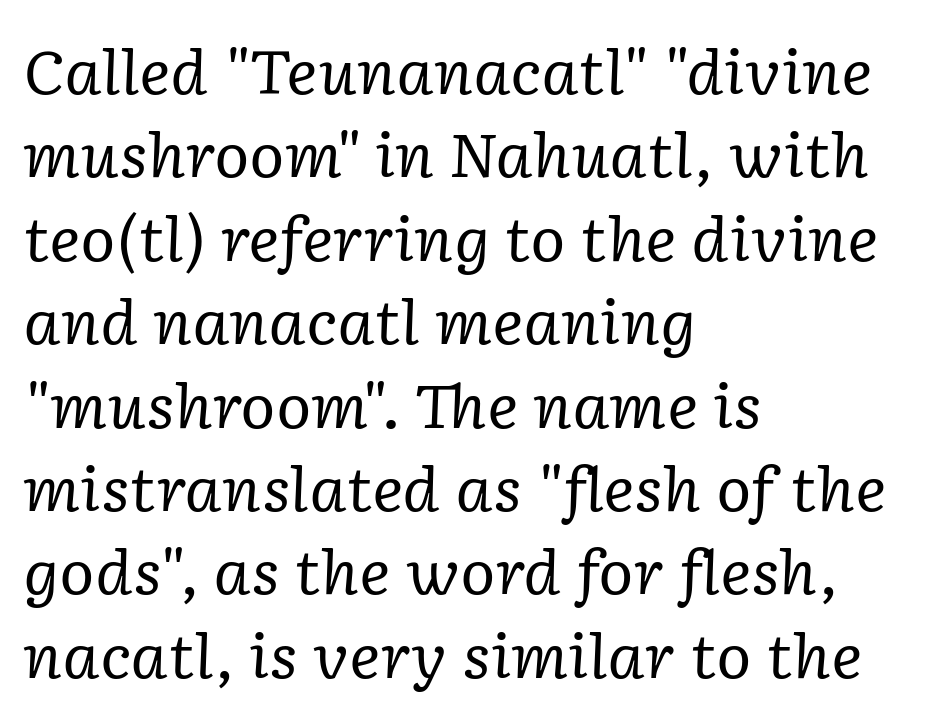
The image shows 60 px regular-weight serif type, italic (leaning right); set left-aligned, normal line spacing (1.39x), normal letter spacing, not underlined; low stroke contrast and a medium x-height.
